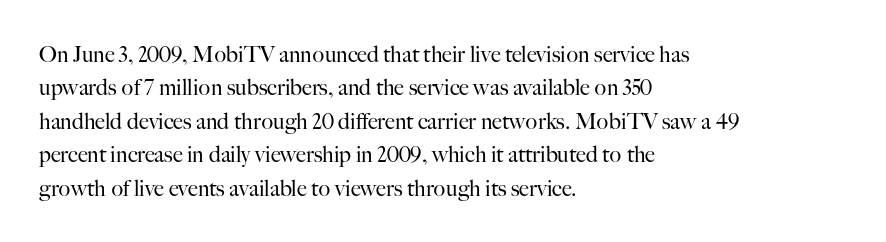
Summary of vertical rhythm: regular, with standard interline spacing. No extra ink here — the face is not bold. Quick note: not italic, upright. Horizontal alignment here is leftward, the default for most running prose.
